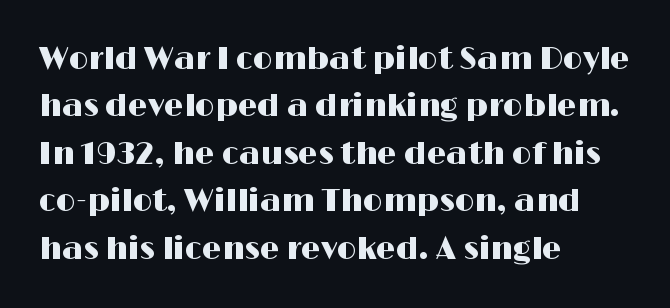
{"serif": "no", "italic": "no", "width": "wide", "stroke_contrast": "high", "x_height": "medium", "monospaced": "no", "underline": "no", "align": "left", "line_spacing": "normal", "line_spacing_ratio": 1.53, "letter_spacing": "normal", "letter_spacing_em": 0.0, "glyph_px": 31}
